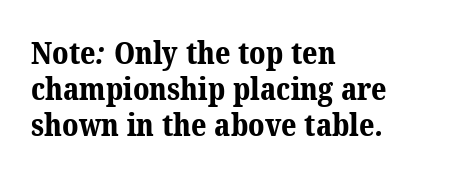
Q: Is the text bold? A: Yes.
Q: Is the typeface a serif or a sans-serif typeface? A: Serif.
Q: Is the text underlined? A: No.
Q: How is the paragraph aligned? A: Left-aligned.
Q: Is the spacing between letters normal or unusually wide? A: Normal.
Q: Width (condensed, normal, or wide)? A: Normal.
Q: Stroke contrast? A: Medium.
Q: x-height? A: Medium.
Q: Monospaced? A: No.
